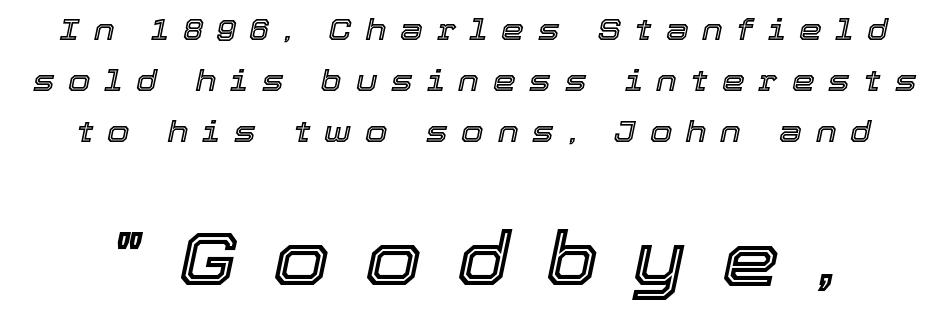
The image shows 73 px text type, italic (leaning right); set line spacing 1.76x, unusually wide letter spacing (+0.48 em), not underlined; the second (bottom) block is 2.52x larger; a medium x-height.
